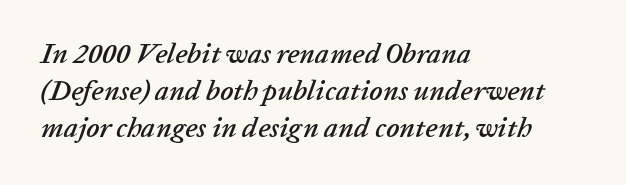
The image shows 28 px text type, italic (leaning right); set left-aligned, normal line spacing (1.32x), normal letter spacing, not underlined; low stroke contrast and a medium x-height.
